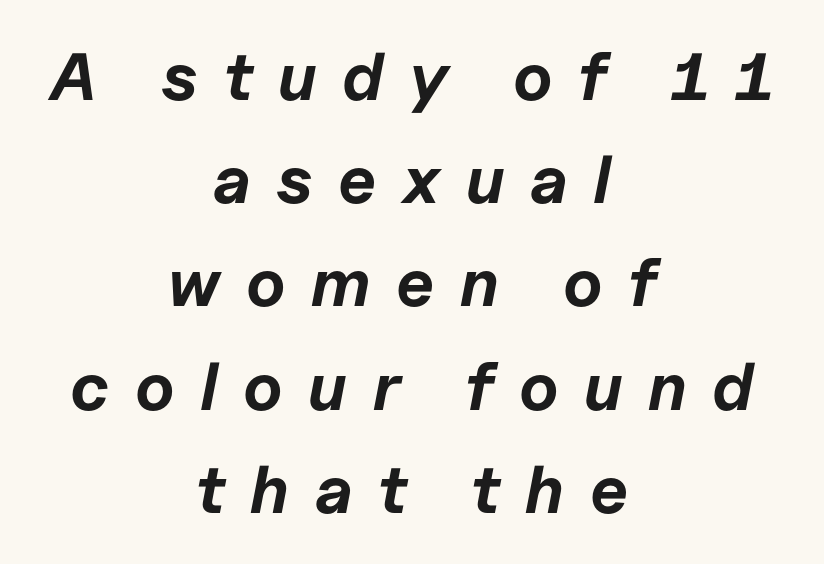
Q: Is the text bold? A: Yes.
Q: Is the text italic (slanted)? A: Yes, it leans right by about 11 degrees.
Q: Is the text underlined? A: No.
Q: How is the paragraph aligned? A: Centered.
Q: Is the spacing between letters normal or unusually wide? A: Unusually wide.
Q: Is the spacing between lines tight, normal or loose? A: Normal.
Q: Width (condensed, normal, or wide)? A: Normal.
Q: Stroke contrast? A: Low.
Q: x-height? A: Medium.
Q: Monospaced? A: No.
